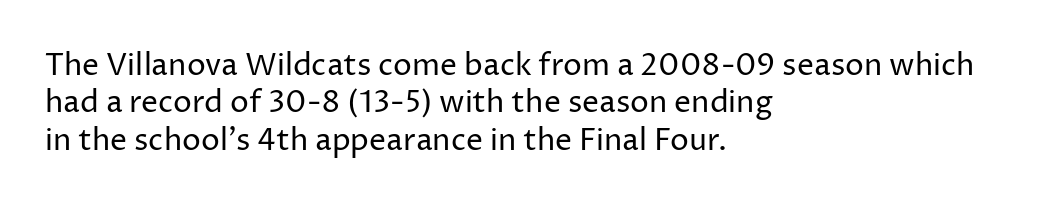
The block of text has a typical density, with ordinary space between rows. A clean baseline with only descenders dipping below it. Think of a printed novel: that variable character pitch is what you see here. Notice how the passage keeps a crisp vertical edge on the left only. Weight class: somewhere from thin through regular.
